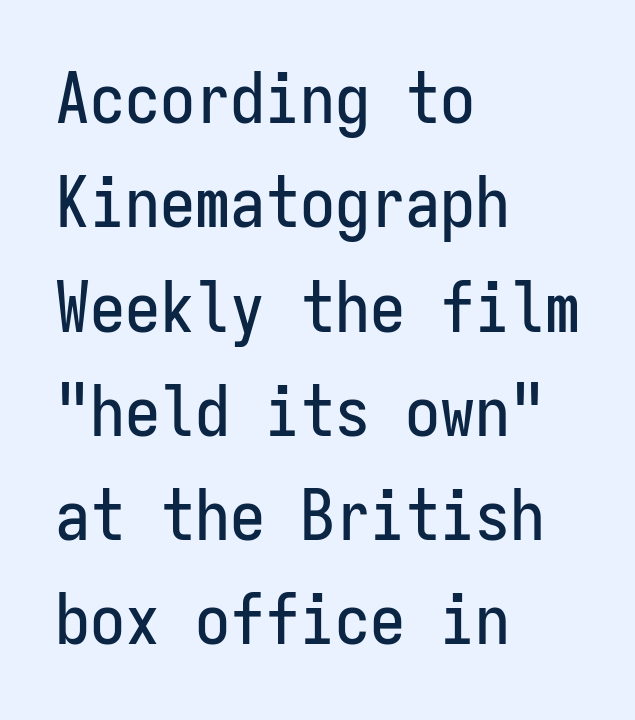
The image shows 70 px condensed sans-serif type, upright, monospaced; set left-aligned, normal line spacing (1.49x), normal letter spacing, not underlined; low stroke contrast and a medium x-height.
